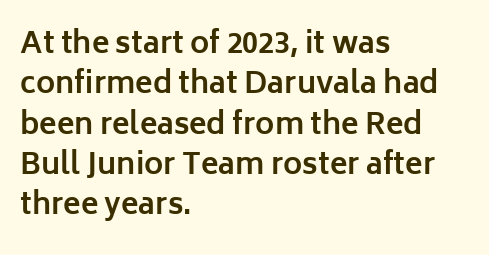
The image shows 29 px bold sans-serif type, upright; set left-aligned, normal line spacing (1.39x), normal letter spacing, not underlined; low stroke contrast and a medium x-height.
